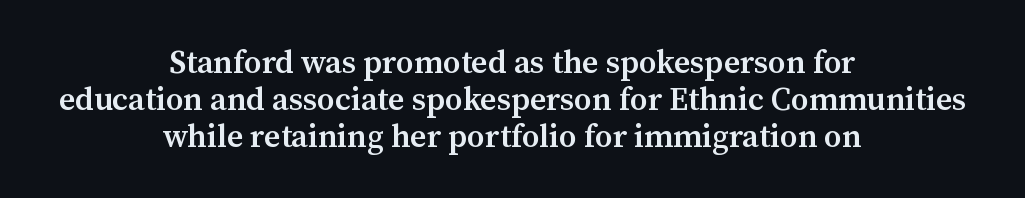
Default kerning and tracking; the words read as compact shapes. A semibold gives these letters moderate extra thickness, short of bold. Type style note: has serifs. The letters advance in unequal steps, a hallmark of proportional type. This sample is center-justified, so both line endings float freely. Any mark beneath the type? The region is blank.
